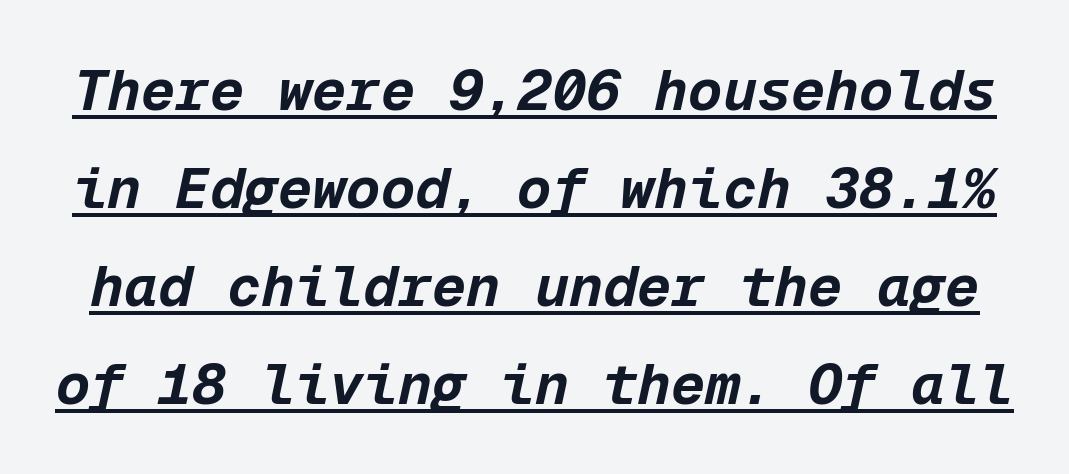
If you drew a line through each stem, it would be angled. The passage shown is typed in a monospace face where columns stay perfectly aligned. The glyphs are accompanied by a horizontal stroke just below them. Letter spacing: default. Weight: bold.
